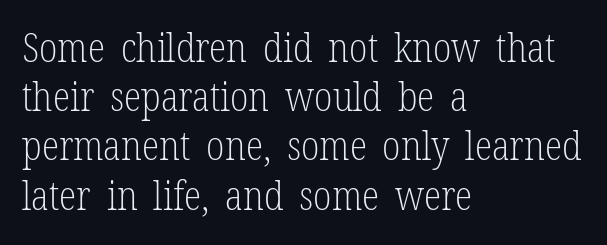
{"serif": "yes", "italic": "no", "bold": "no", "weight": "light", "width": "condensed", "stroke_contrast": "low", "x_height": "medium", "monospaced": "no", "underline": "no", "align": "left", "line_spacing_ratio": 1.23, "letter_spacing": "normal", "letter_spacing_em": 0.0, "glyph_px": 40}
